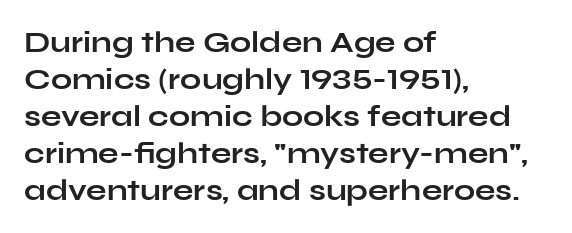
Q: Is the text bold? A: Yes.
Q: Is the text italic (slanted)? A: No, it is upright.
Q: Is the typeface a serif or a sans-serif typeface? A: Sans-serif.
Q: Is the text underlined? A: No.
Q: How is the paragraph aligned? A: Left-aligned.
Q: Is the spacing between letters normal or unusually wide? A: Normal.
Q: Width (condensed, normal, or wide)? A: Wide.
Q: Stroke contrast? A: Low.
Q: x-height? A: Medium.
Q: Monospaced? A: No.
